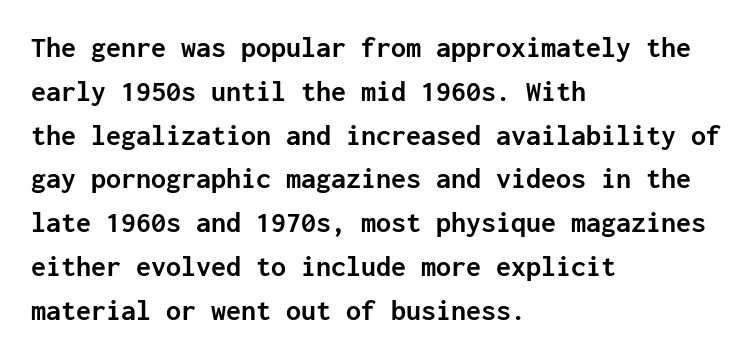
The image shows 30 px semibold sans-serif type, upright, monospaced; set left-aligned, normal line spacing (1.46x), normal letter spacing, not underlined; low stroke contrast and a medium x-height.
